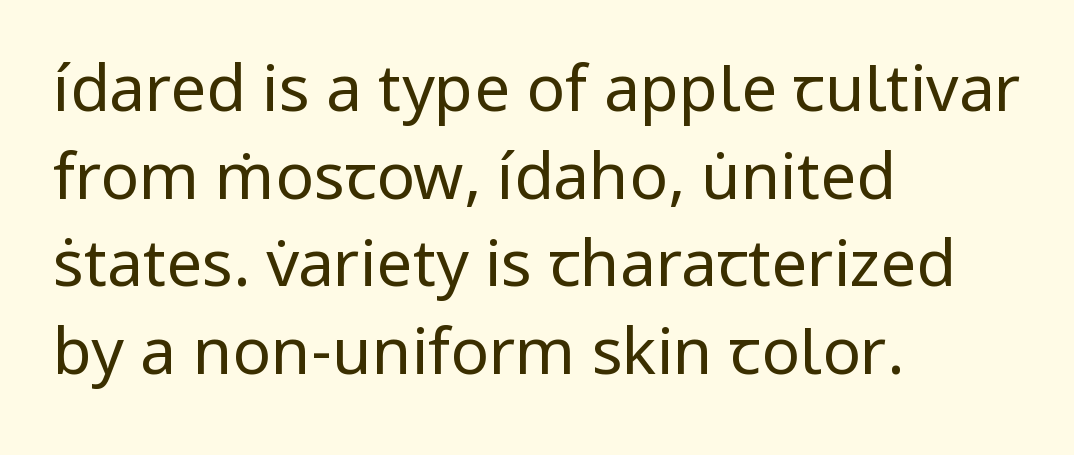
The letters stand upright; this is a roman face. I'd call this a sans setting — the letters go barefoot. The rendering uses natural spacing where letterforms have individual widths. Rule under the text: the space is simply empty.
